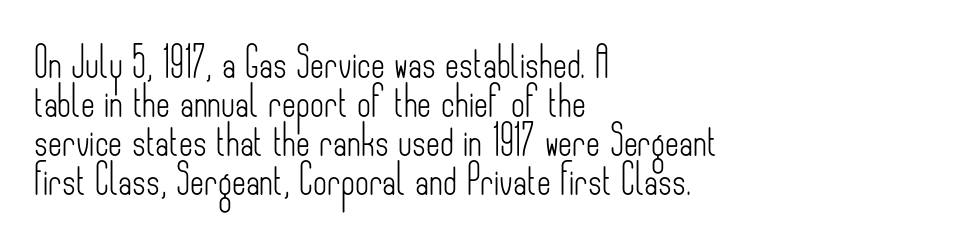
The image shows 30 px light, condensed sans-serif type, upright; set left-aligned, normal line spacing (1.3x), normal letter spacing, not underlined; low stroke contrast and a small x-height.
